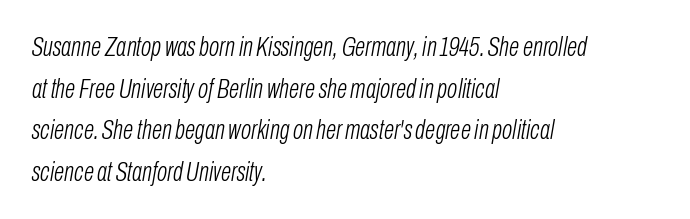
Stems and bowls with no extra thickness — not bold. The setting favours the left margin, as ordinary paragraphs usually do. If you measured baseline to baseline, you'd find a middling distance. This is oblique type, the kind used for emphasis or titles. The baseline area is clear. Words appear dense and cohesive because spacing is normal.
